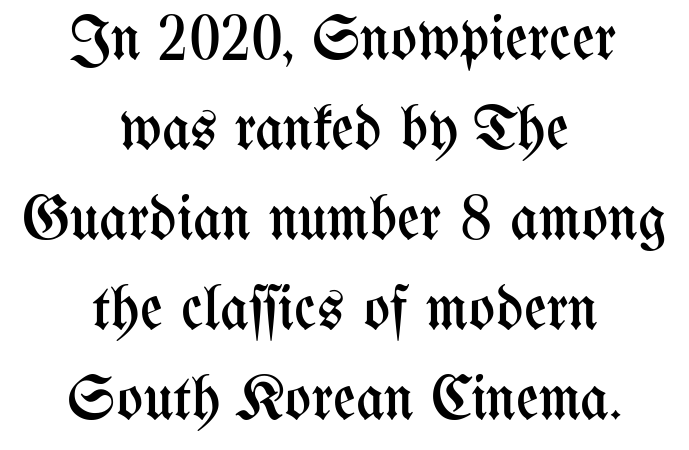
{"italic": "no", "bold": "no", "weight": "regular", "width": "condensed", "stroke_contrast": "medium", "x_height": "medium", "monospaced": "no", "underline": "no", "align": "center", "line_spacing": "normal", "line_spacing_ratio": 1.45, "letter_spacing": "normal", "letter_spacing_em": 0.0, "glyph_px": 62}
